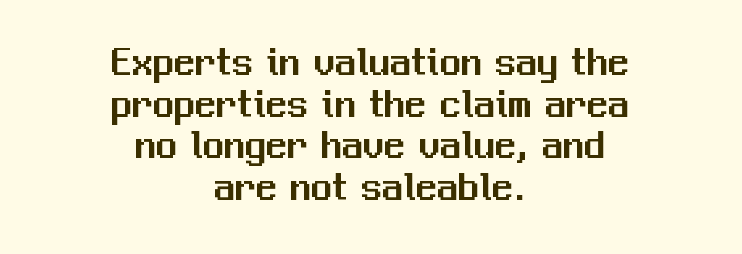
The image shows 42 px sans-serif type, upright; set centered, tight line spacing (0.99x), normal letter spacing, not underlined; medium stroke contrast and a medium x-height.
